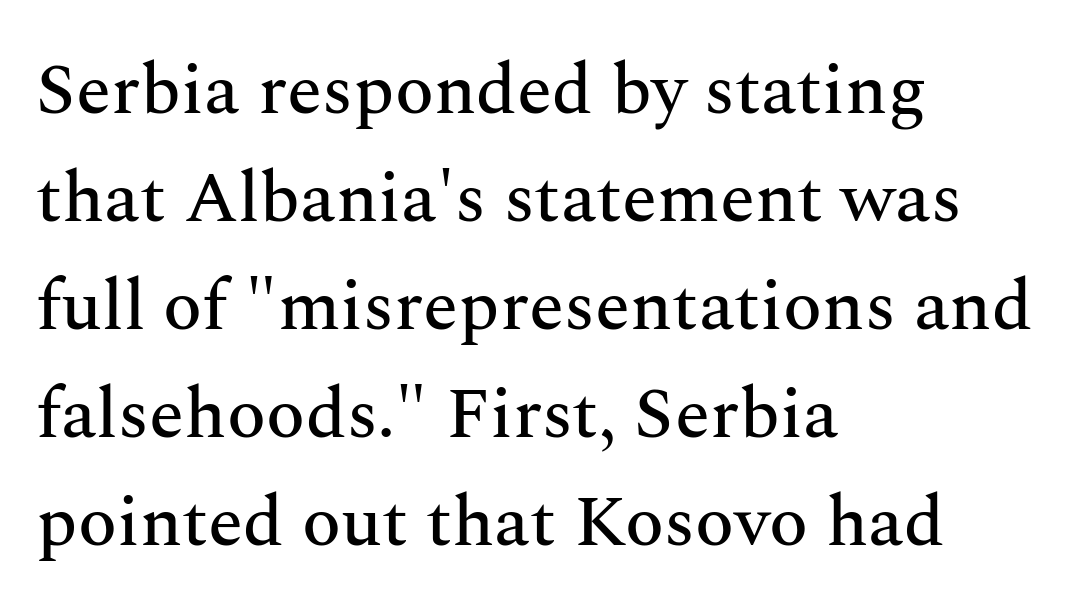
The image shows 72 px serif type, upright; set left-aligned, normal line spacing (1.5x), normal letter spacing, not underlined; medium stroke contrast and a medium x-height.
